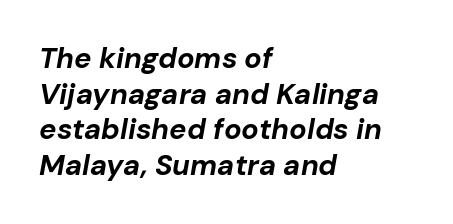
The specimen omits any rule beneath the text block's lines. Layout note: lines flush left. Character widths vary here, with narrow letters taking less room than wide ones. The rendering uses a bold face; every stroke is thick and dark.
